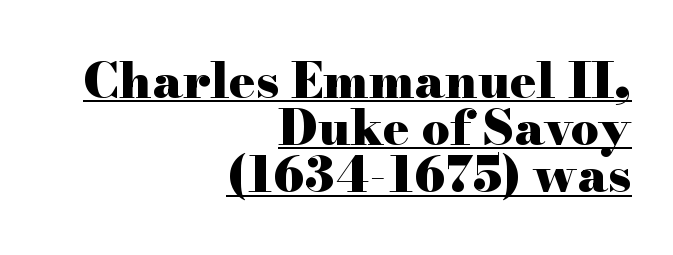
The image shows 49 px heavy, wide serif type, upright; set right-aligned, tight line spacing (0.96x), normal letter spacing, underlined; high stroke contrast and a small x-height.
